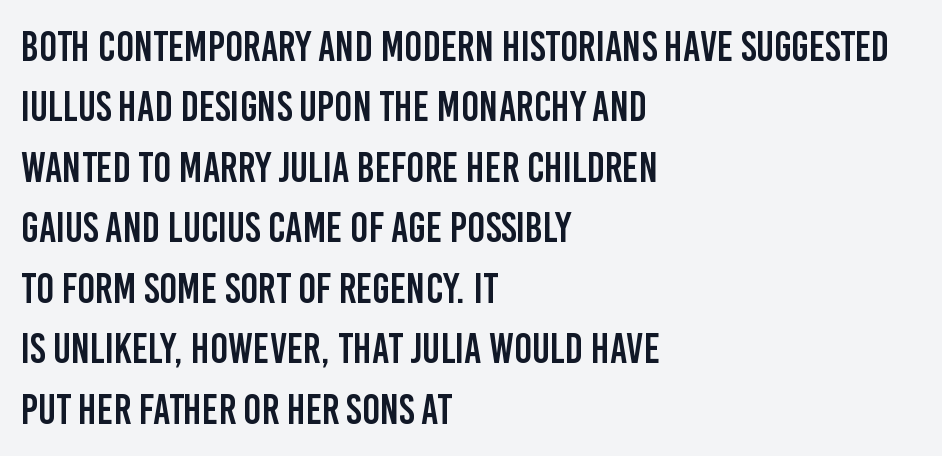
The image shows 42 px condensed sans-serif type, upright; set left-aligned, normal line spacing (1.44x), normal letter spacing, not underlined; low stroke contrast and a large x-height.
